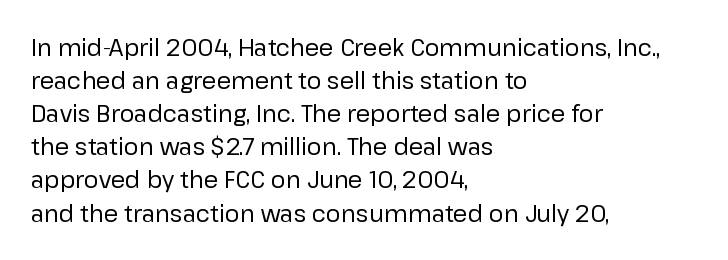
Does extra space separate the letters? No, they use regular spacing. The rendering anchors every line to the left-hand side. The axis of the letterforms is exactly vertical. These lines sit exactly where default settings would place them. Ink coverage per letter is moderate at most. Bare-footed words on every line.
